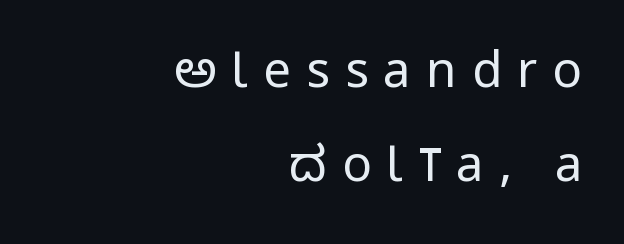
Q: Is the text bold? A: No.
Q: Is the text italic (slanted)? A: No, it is upright.
Q: Is the typeface a serif or a sans-serif typeface? A: Sans-serif.
Q: Is the text underlined? A: No.
Q: How is the paragraph aligned? A: Right-aligned.
Q: Is the spacing between letters normal or unusually wide? A: Unusually wide.
Q: Is the spacing between lines tight, normal or loose? A: Loose.
Q: Width (condensed, normal, or wide)? A: Condensed.
Q: Stroke contrast? A: Low.
Q: x-height? A: Large.
Q: Monospaced? A: No.
